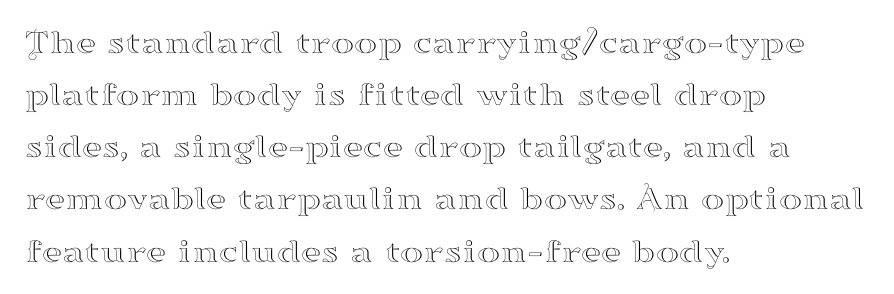
Q: Is the text italic (slanted)? A: No, it is upright.
Q: Is the typeface a serif or a sans-serif typeface? A: Serif.
Q: Is the text underlined? A: No.
Q: How is the paragraph aligned? A: Left-aligned.
Q: Is the spacing between letters normal or unusually wide? A: Normal.
Q: Is the spacing between lines tight, normal or loose? A: Normal.
Q: Width (condensed, normal, or wide)? A: Wide.
Q: Stroke contrast? A: High.
Q: x-height? A: Small.
Q: Monospaced? A: No.
